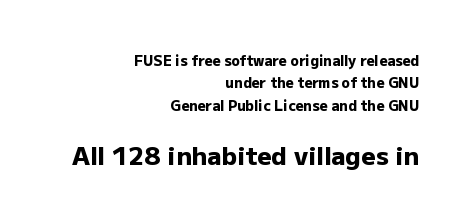
The image shows 25 px bold type, upright; set right-aligned, normal line spacing (1.59x), normal letter spacing, not underlined; the second (bottom) block is 1.79x larger.
